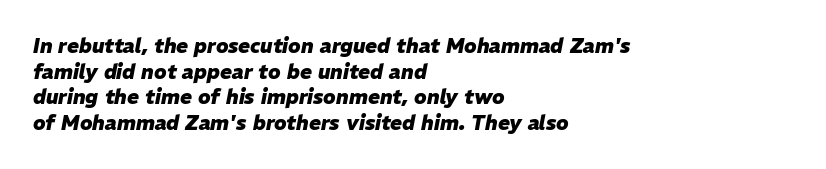
{"italic": "yes", "lean": "right", "slant_degrees": 11, "bold": "yes", "underline": "no", "align": "left", "line_spacing": "normal", "line_spacing_ratio": 1.28, "letter_spacing": "normal", "letter_spacing_em": 0.0, "glyph_px": 20}
